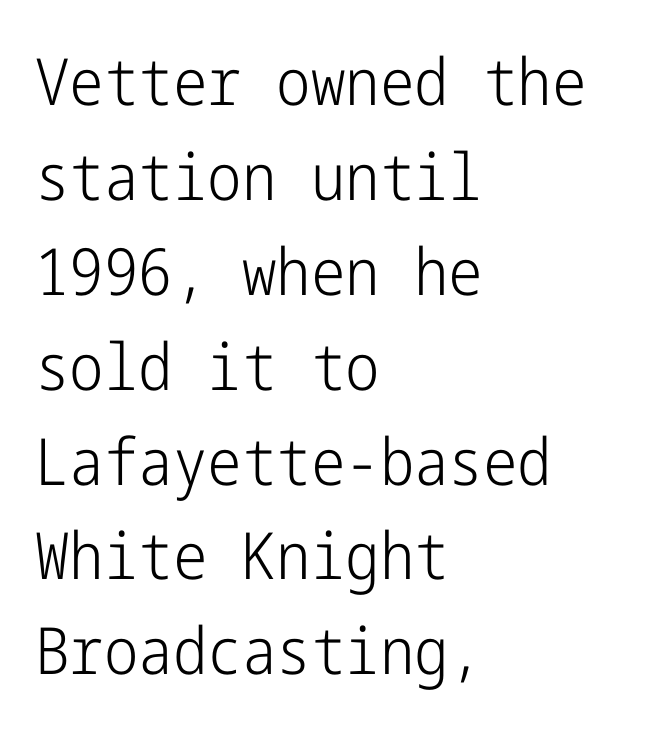
Q: Is the text bold? A: No.
Q: Is the text italic (slanted)? A: No, it is upright.
Q: Is the typeface a serif or a sans-serif typeface? A: Sans-serif.
Q: Is the text underlined? A: No.
Q: How is the paragraph aligned? A: Left-aligned.
Q: Is the spacing between letters normal or unusually wide? A: Normal.
Q: Is the spacing between lines tight, normal or loose? A: Normal.
Q: Width (condensed, normal, or wide)? A: Condensed.
Q: Stroke contrast? A: Low.
Q: x-height? A: Medium.
